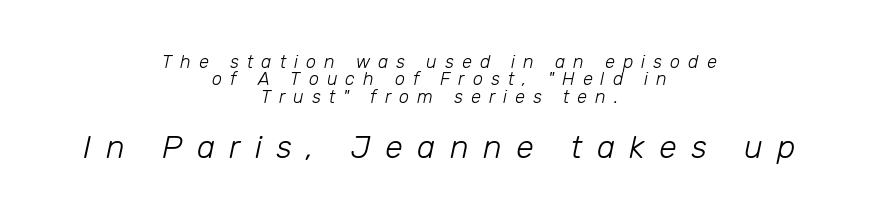
The composition opens small and finishes big. Varying glyph widths throughout — classic text-font behaviour. These lines stack symmetrically, like a column narrowing and widening about its center. Descenders are the only things crossing below the line.
